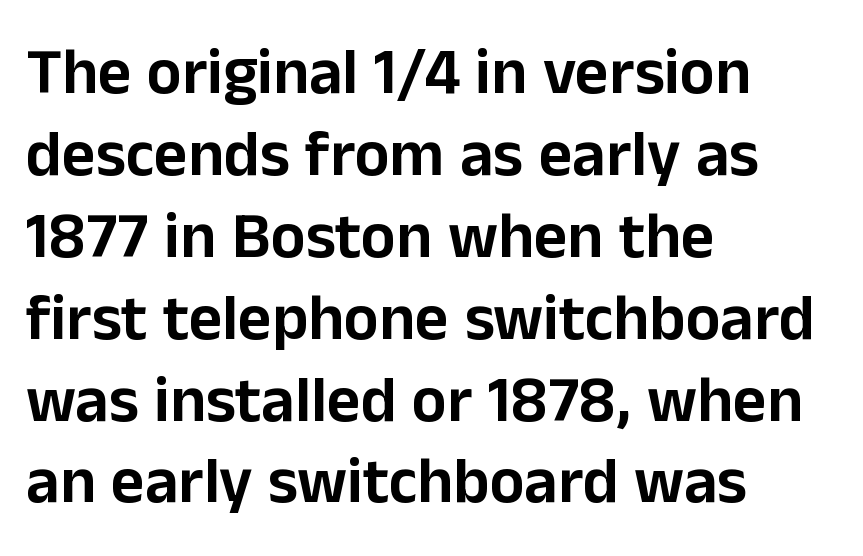
Q: Is the text italic (slanted)? A: No, it is upright.
Q: Is the typeface a serif or a sans-serif typeface? A: Sans-serif.
Q: Is the text underlined? A: No.
Q: How is the paragraph aligned? A: Left-aligned.
Q: Is the spacing between letters normal or unusually wide? A: Normal.
Q: Is the spacing between lines tight, normal or loose? A: Normal.
Q: Width (condensed, normal, or wide)? A: Normal.
Q: Stroke contrast? A: Low.
Q: x-height? A: Medium.
Q: Monospaced? A: No.
